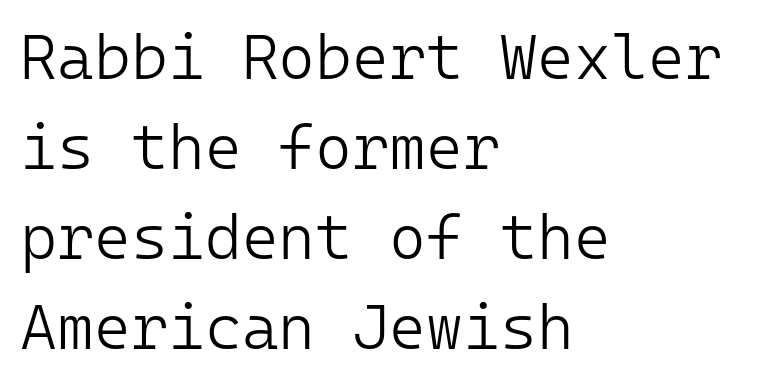
The image shows 63 px light sans-serif type, upright, monospaced; set left-aligned, normal line spacing (1.43x), normal letter spacing, not underlined; low stroke contrast and a medium x-height.
